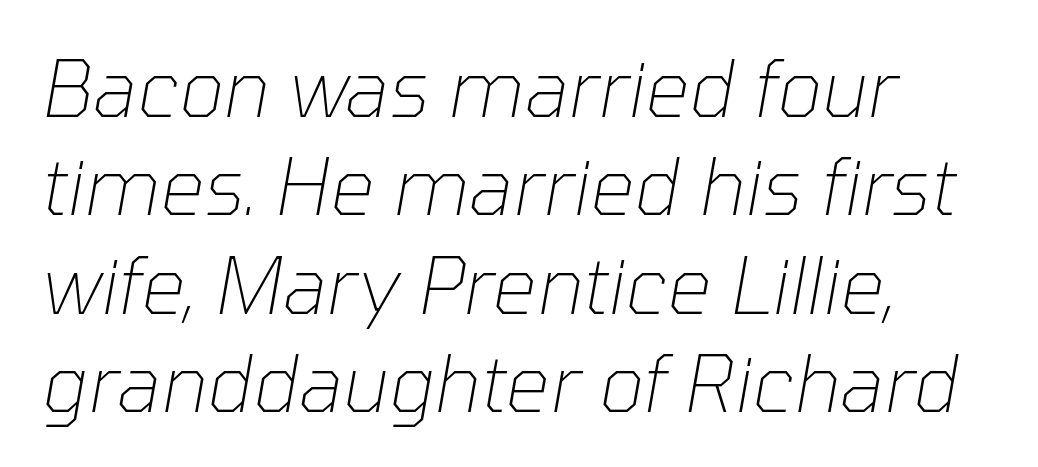
The leading is moderate, giving the passage an even texture. Characters are canted at an angle relative to the baseline's perpendicular. Lines of text with bare space underneath. Compared with typical body copy, the letter spacing here is the same.
